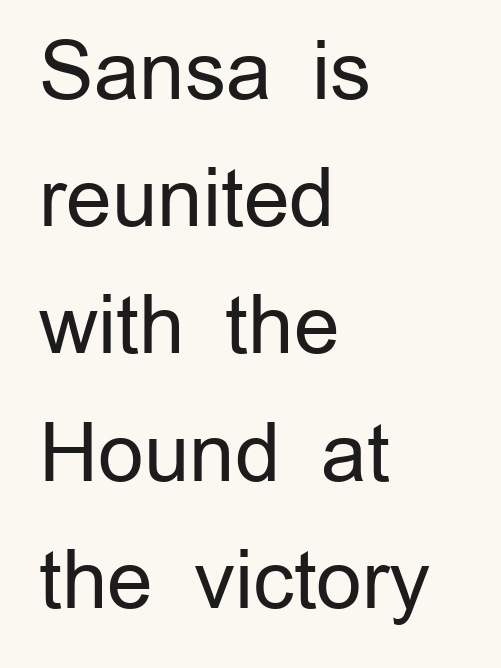
{"serif": "no", "italic": "no", "bold": "no", "weight": "regular", "width": "normal", "stroke_contrast": "low", "x_height": "medium", "monospaced": "no", "underline": "no", "align": "left", "line_spacing": "normal", "line_spacing_ratio": 1.59, "letter_spacing": "normal", "letter_spacing_em": 0.0, "glyph_px": 80}
